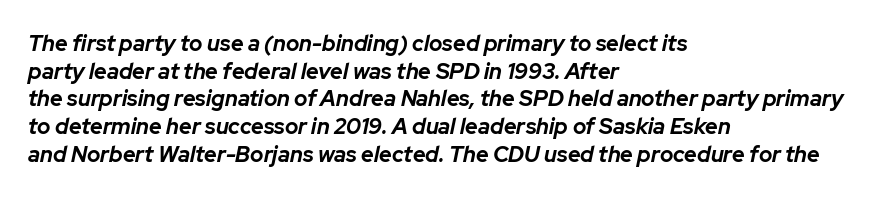
Vertical spacing — default. The passage is arranged the way most books set body copy — flush left. The strip under each line holds only bare page. Characters follow at the spacing the type designer built in. Students, this is bold: see how much ink each stroke carries.
